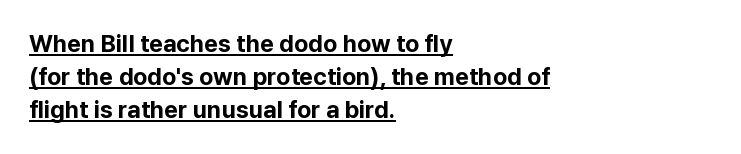
{"italic": "no", "bold": "yes", "underline": "yes", "align": "left", "line_spacing": "normal", "line_spacing_ratio": 1.38, "letter_spacing": "normal", "letter_spacing_em": 0.0, "glyph_px": 24}
